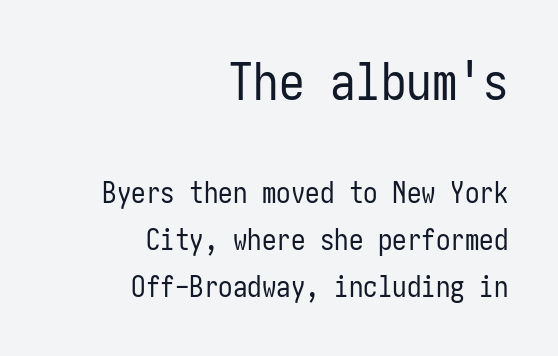
{"serif": "no", "italic": "no", "bold": "no", "weight": "regular", "width": "condensed", "stroke_contrast": "low", "x_height": "medium", "underline": "no", "align": "right", "line_spacing": "normal", "line_spacing_ratio": 1.63, "letter_spacing": "normal", "letter_spacing_em": 0.0, "larger_block": "first", "size_ratio": 1.76, "glyph_px": 51}
